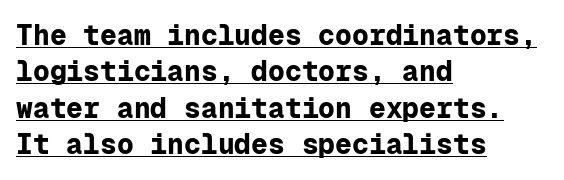
{"serif": "no", "italic": "no", "bold": "yes", "weight": "bold", "width": "normal", "stroke_contrast": "low", "x_height": "medium", "monospaced": "yes", "underline": "yes", "align": "left", "line_spacing": "normal", "line_spacing_ratio": 1.3, "letter_spacing": "normal", "letter_spacing_em": 0.0, "glyph_px": 28}
